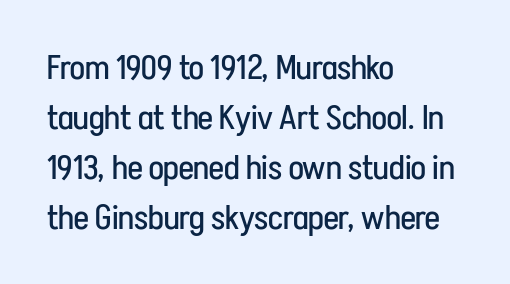
Letters have the restrained weight of plain body copy at most. This is the regular roman posture of the typeface. The type is set solid horizontally, with unmodified tracking. Is the block centered? No — it sits flush against the left margin.
